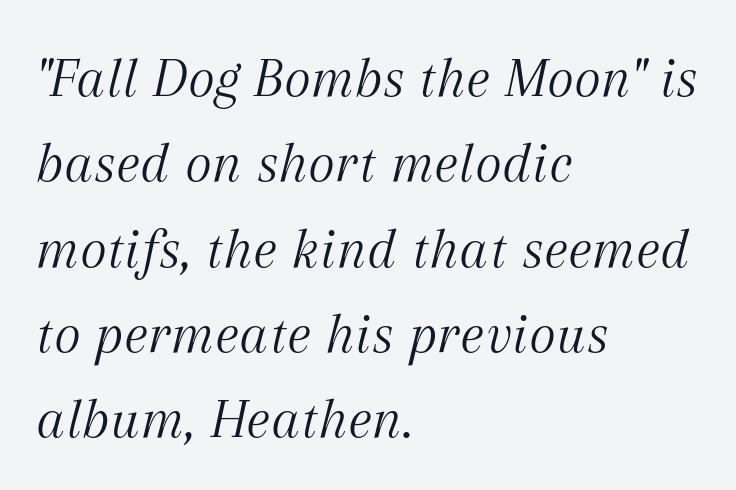
The image shows 58 px light serif type, italic (leaning right); set left-aligned, normal line spacing (1.47x), normal letter spacing, not underlined; medium stroke contrast and a medium x-height.
